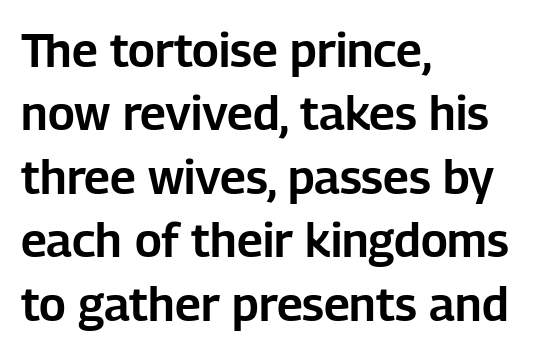
The image shows 47 px sans-serif type, upright; set left-aligned, normal line spacing (1.35x), normal letter spacing, not underlined; low stroke contrast and a medium x-height.
